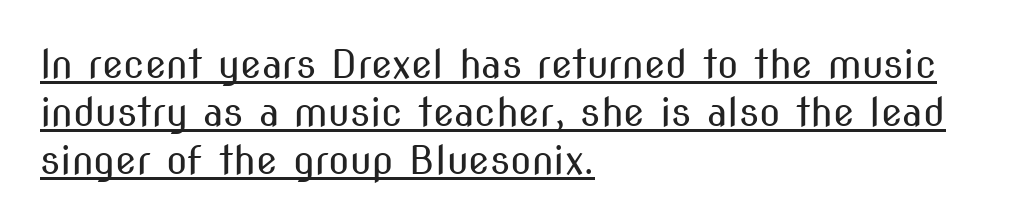
Q: Is the text bold? A: No.
Q: Is the text italic (slanted)? A: No, it is upright.
Q: Is the typeface a serif or a sans-serif typeface? A: Sans-serif.
Q: Is the text underlined? A: Yes.
Q: How is the paragraph aligned? A: Left-aligned.
Q: Is the spacing between letters normal or unusually wide? A: Normal.
Q: Width (condensed, normal, or wide)? A: Condensed.
Q: Stroke contrast? A: Medium.
Q: x-height? A: Medium.
Q: Monospaced? A: No.
